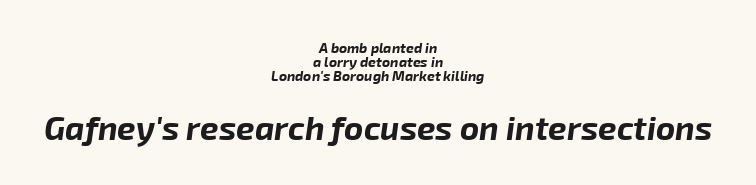
{"italic": "yes", "lean": "right", "slant_degrees": 8, "bold": "yes", "weight": "bold", "width": "normal", "stroke_contrast": "low", "x_height": "medium", "monospaced": "no", "underline": "no", "align": "center", "line_spacing": "tight", "line_spacing_ratio": 0.99, "letter_spacing": "normal", "letter_spacing_em": 0.0, "larger_block": "second", "size_ratio": 2.36, "glyph_px": 33}
